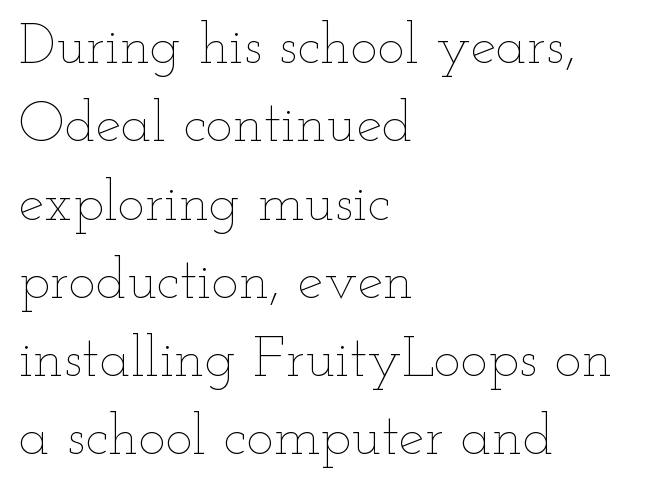
Q: Is the text bold? A: No.
Q: Is the text italic (slanted)? A: No, it is upright.
Q: Is the text underlined? A: No.
Q: How is the paragraph aligned? A: Left-aligned.
Q: Is the spacing between letters normal or unusually wide? A: Normal.
Q: Is the spacing between lines tight, normal or loose? A: Normal.
Q: Width (condensed, normal, or wide)? A: Wide.
Q: Stroke contrast? A: Low.
Q: x-height? A: Small.
Q: Monospaced? A: No.
